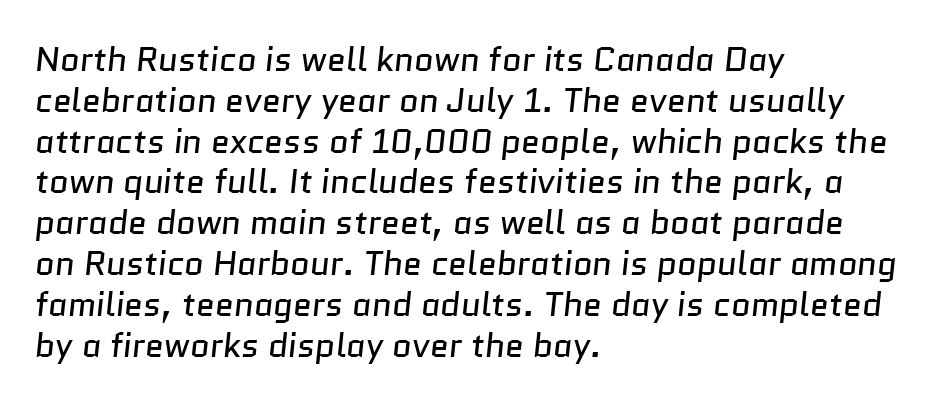
The image shows 34 px regular-weight sans-serif type; set left-aligned, line spacing 1.2x, normal letter spacing, not underlined; low stroke contrast and a medium x-height.
